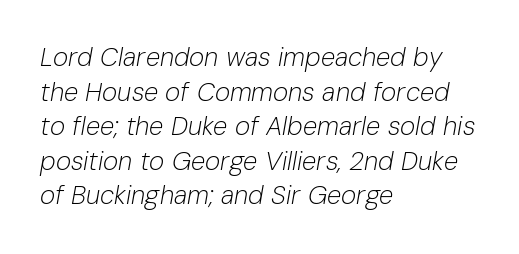
The image shows 26 px text type, italic (leaning right); set left-aligned, normal line spacing (1.33x), normal letter spacing, not underlined.
